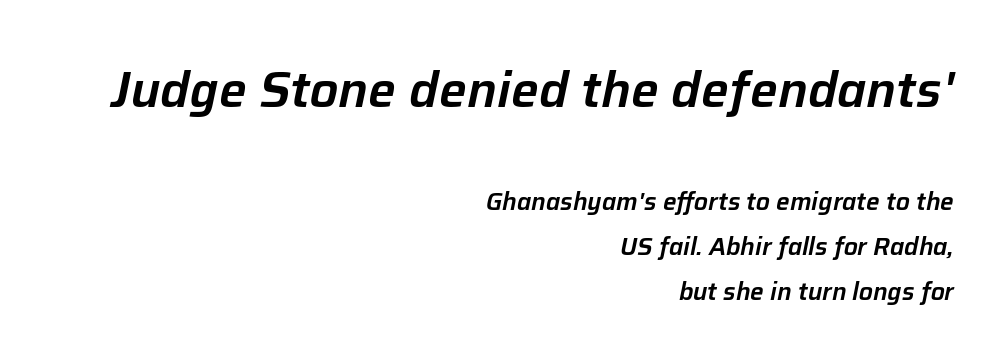
Visually the block forms a straight wall on the right and a jagged coastline on the left. Yep, that's italic — everything's leaning. The designer gave the opening block more size than the closing block. The space beneath each line is pristine and unruled. This sample has the flowing, uneven cadence of proportional lettering. Characters follow at the spacing the type designer built in.
